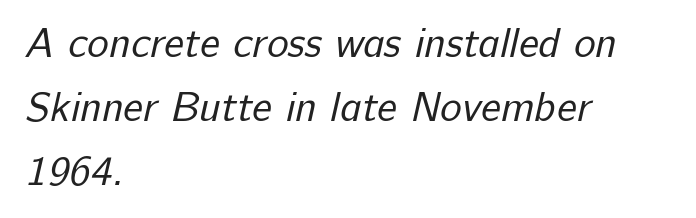
Q: Is the text bold? A: No.
Q: Is the typeface a serif or a sans-serif typeface? A: Sans-serif.
Q: Is the text underlined? A: No.
Q: How is the paragraph aligned? A: Left-aligned.
Q: Is the spacing between letters normal or unusually wide? A: Normal.
Q: Is the spacing between lines tight, normal or loose? A: Normal.
Q: Width (condensed, normal, or wide)? A: Normal.
Q: Stroke contrast? A: Low.
Q: x-height? A: Medium.
Q: Monospaced? A: No.
